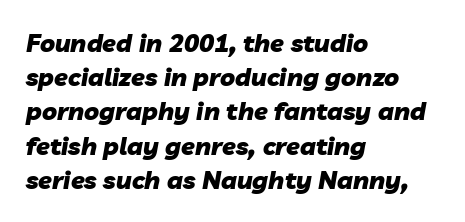
{"italic": "yes", "lean": "right", "slant_degrees": 10, "bold": "yes", "underline": "no", "align": "left", "line_spacing": "normal", "line_spacing_ratio": 1.37, "letter_spacing": "normal", "letter_spacing_em": 0.0, "glyph_px": 25}
